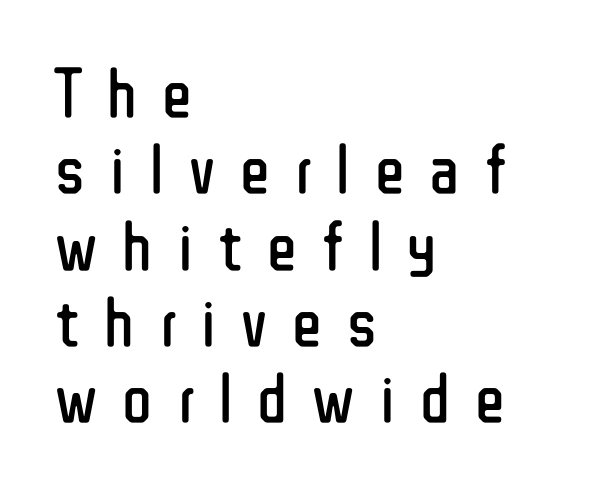
Anything drawn beneath the words? Only blank space. These lines are rendered in a variable-pitch font. The designer dialed line spacing down below the default. The axis of the letterforms is exactly vertical. A classic flush-left, rag-right setting is used for this passage.
